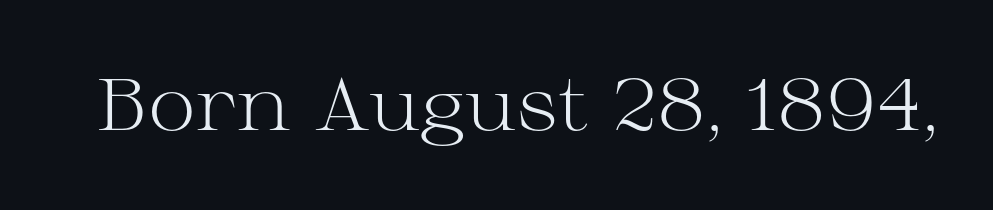
To sum up the face: it has serifs. The specimen reads as upright at a glance. No extra ink here — the face is not bold. Compared with typical body copy, the letter spacing here is the same. Descender tails drop into unmarked territory.
